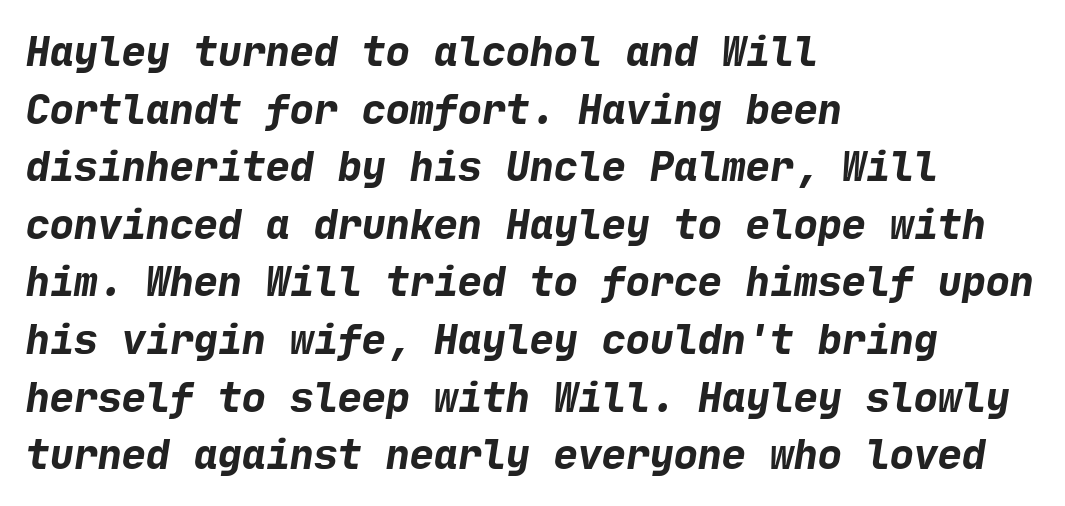
The image shows 40 px bold sans-serif type; set left-aligned, normal line spacing (1.44x), normal letter spacing, not underlined; low stroke contrast and a medium x-height.
